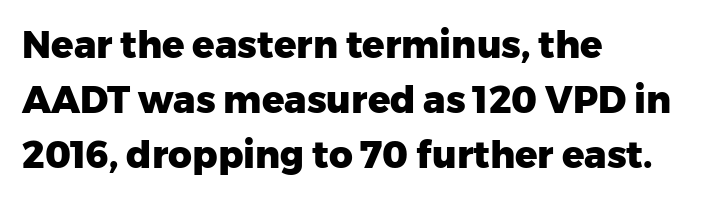
The image shows 37 px heavy sans-serif type, upright; set left-aligned, normal line spacing (1.49x), normal letter spacing, not underlined; low stroke contrast and a medium x-height.
